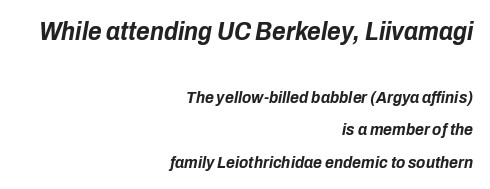
Q: Is the text bold? A: Yes.
Q: Is the text italic (slanted)? A: Yes, it leans right by about 10 degrees.
Q: Is the text underlined? A: No.
Q: How is the paragraph aligned? A: Right-aligned.
Q: Is the spacing between letters normal or unusually wide? A: Normal.
Q: Is the spacing between lines tight, normal or loose? A: Loose.
Q: Which block of text is set in a larger size, the first (top) or the second (bottom)? A: The first (top) one.
